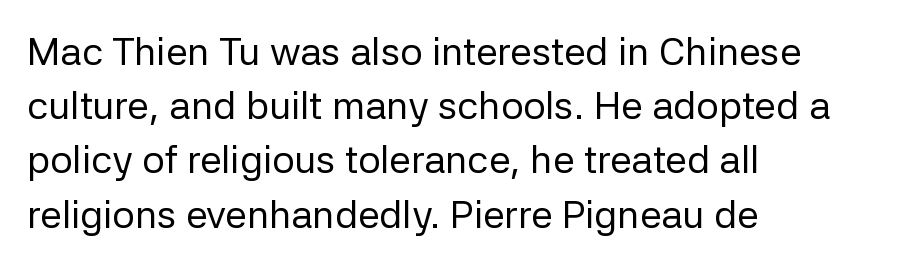
{"serif": "no", "italic": "no", "bold": "no", "weight": "regular", "width": "normal", "stroke_contrast": "low", "x_height": "medium", "monospaced": "no", "underline": "no", "align": "left", "line_spacing": "normal", "line_spacing_ratio": 1.39, "letter_spacing": "normal", "letter_spacing_em": 0.0, "glyph_px": 39}
